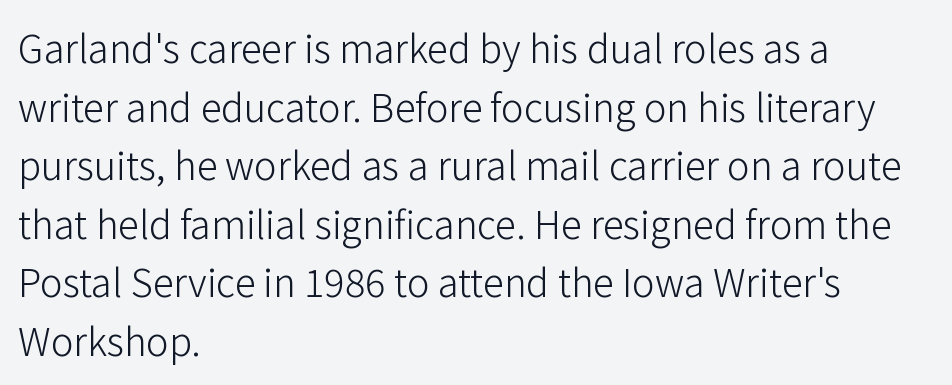
No extra ink here — the face is not bold. Successive baselines arrive at the customary interval. Varying glyph widths throughout — classic text-font behaviour. The lettering holds an erect, upright posture throughout.
